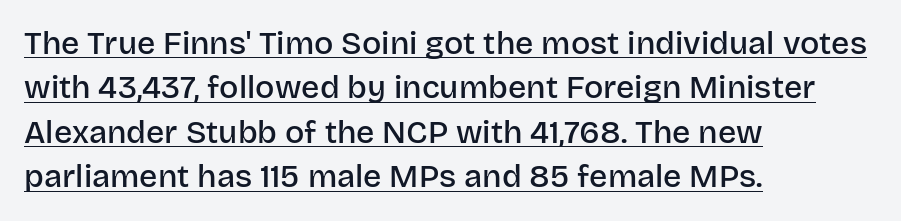
Q: Is the text bold? A: Semi-bold.
Q: Is the text italic (slanted)? A: No, it is upright.
Q: Is the typeface a serif or a sans-serif typeface? A: Sans-serif.
Q: Is the text underlined? A: Yes.
Q: How is the paragraph aligned? A: Left-aligned.
Q: Is the spacing between letters normal or unusually wide? A: Normal.
Q: Is the spacing between lines tight, normal or loose? A: Normal.
Q: Width (condensed, normal, or wide)? A: Normal.
Q: Stroke contrast? A: Low.
Q: x-height? A: Large.
Q: Monospaced? A: No.
